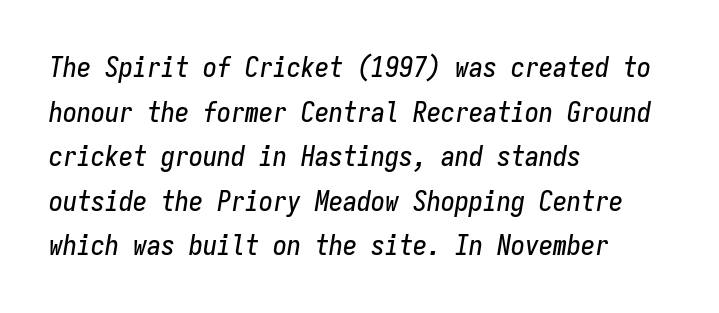
{"italic": "yes", "lean": "right", "slant_degrees": 9, "width": "condensed", "stroke_contrast": "low", "x_height": "medium", "monospaced": "yes", "underline": "no", "align": "left", "line_spacing": "normal", "line_spacing_ratio": 1.59, "letter_spacing": "normal", "letter_spacing_em": 0.0, "glyph_px": 28}
